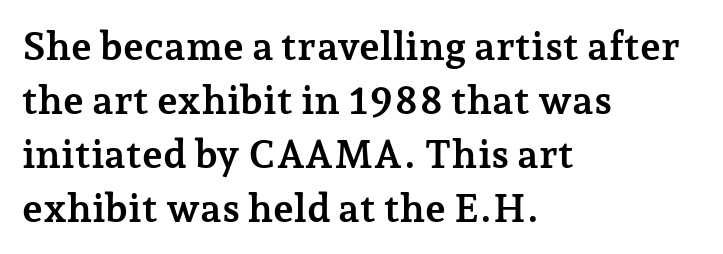
Q: Is the text bold? A: Yes.
Q: Is the text italic (slanted)? A: No, it is upright.
Q: Is the typeface a serif or a sans-serif typeface? A: Serif.
Q: Is the text underlined? A: No.
Q: How is the paragraph aligned? A: Left-aligned.
Q: Is the spacing between letters normal or unusually wide? A: Normal.
Q: Is the spacing between lines tight, normal or loose? A: Normal.
Q: Width (condensed, normal, or wide)? A: Normal.
Q: Stroke contrast? A: Low.
Q: x-height? A: Medium.
Q: Monospaced? A: No.
